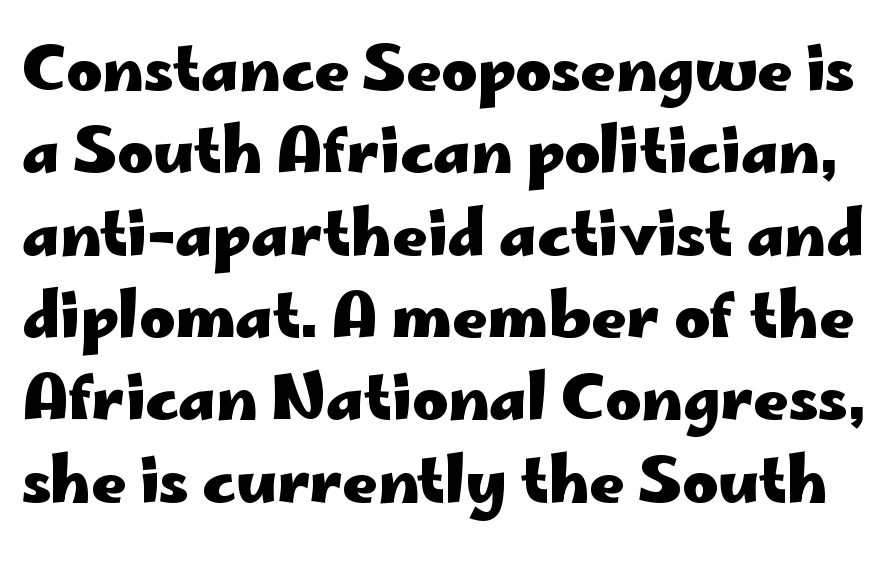
Does the leading feel generous? No, just average. Quick note: not italic, upright. Descenders are the only things crossing below the line. A full-strength bold gives these letters their thick strokes. The line texture is even and compact thanks to regular tracking. Here the designer chose a conventional face with non-uniform glyph widths.
